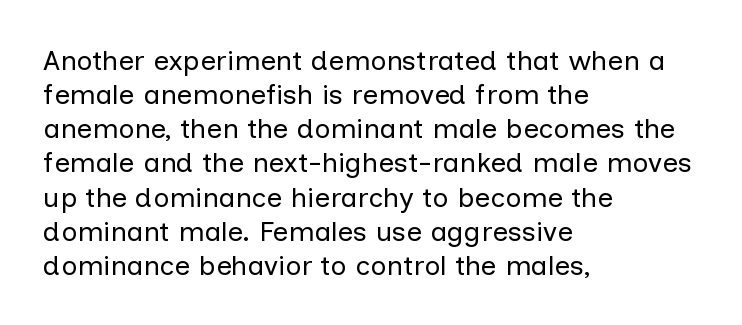
Tracking here is standard; glyphs follow each other at the usual distance. This rendering employs a face without finishing strokes, i.e., a sans-serif. Is the block centered? No — it sits flush against the left margin. Underlining? Definitely not there.
